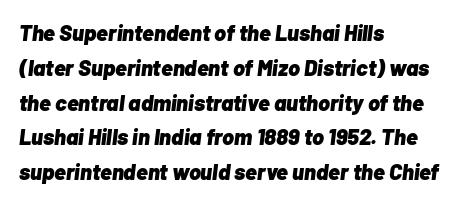
How would I describe the line gaps? Plain and ordinary. The horizontal fit of the characters is conventional and even. The face used here has a pronounced slope to its letters. The paragraph has a hard left edge and a soft right edge.
